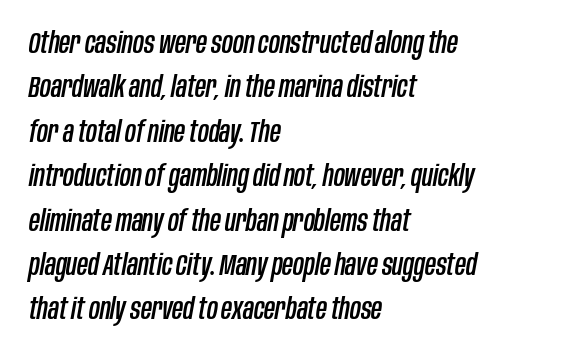
The image shows 30 px condensed type, italic (leaning right); set left-aligned, normal line spacing (1.48x), normal letter spacing, not underlined; low stroke contrast and a large x-height.
